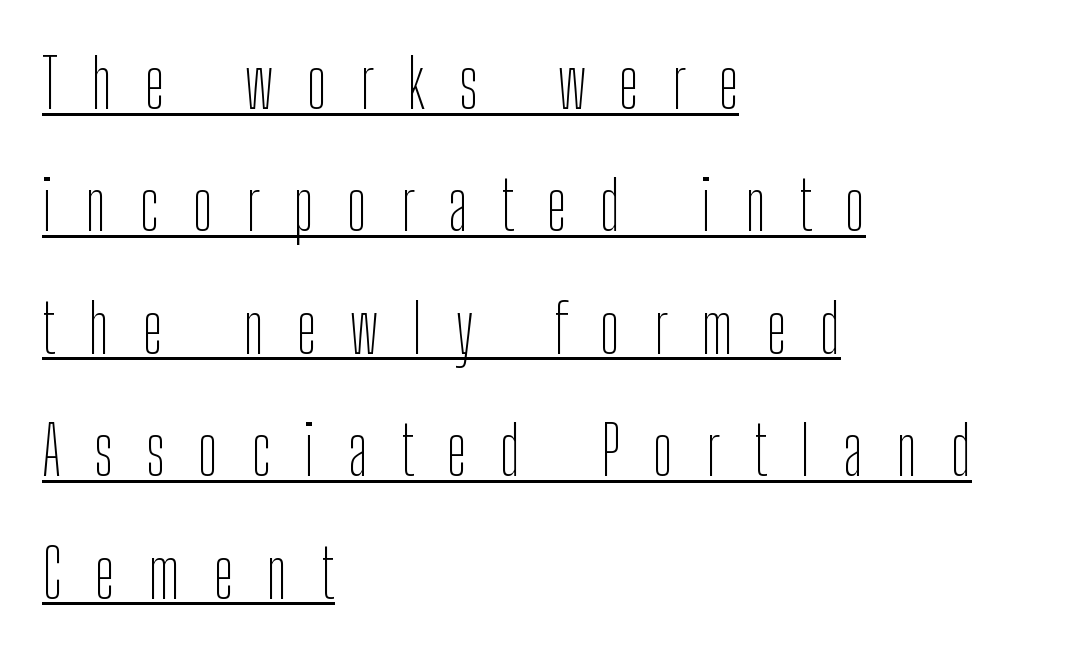
Q: Is the text bold? A: No.
Q: Is the text italic (slanted)? A: No, it is upright.
Q: Is the typeface a serif or a sans-serif typeface? A: Sans-serif.
Q: Is the text underlined? A: Yes.
Q: How is the paragraph aligned? A: Left-aligned.
Q: Is the spacing between letters normal or unusually wide? A: Unusually wide.
Q: Width (condensed, normal, or wide)? A: Condensed.
Q: Stroke contrast? A: Low.
Q: x-height? A: Medium.
Q: Monospaced? A: No.
